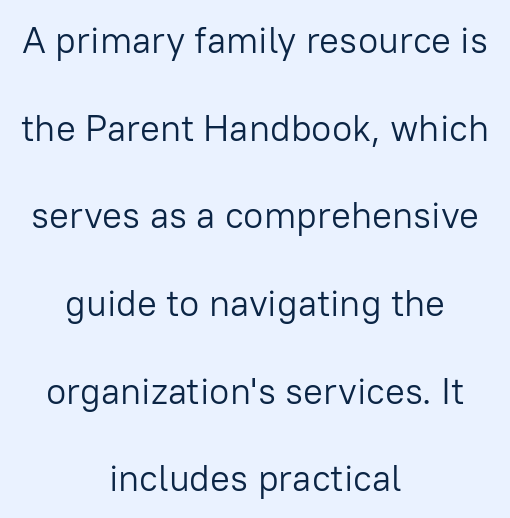
The image shows 37 px light sans-serif type, upright; set centered, loose line spacing (2.37x), normal letter spacing, not underlined; low stroke contrast and a medium x-height.
